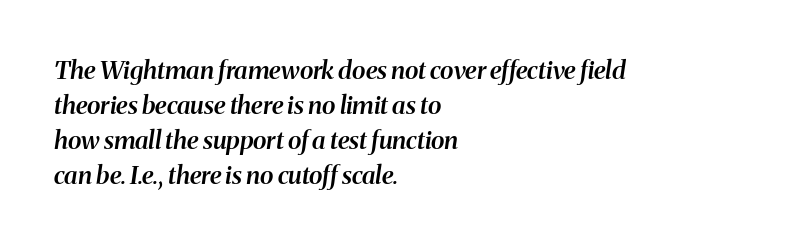
The image shows 25 px text type, italic (leaning right); set left-aligned, normal line spacing (1.4x), normal letter spacing, not underlined.
